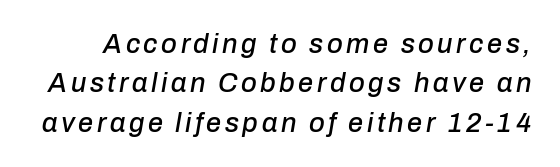
Q: Is the text italic (slanted)? A: Yes, it leans right by about 10 degrees.
Q: Is the text underlined? A: No.
Q: Is the spacing between lines tight, normal or loose? A: Normal.
